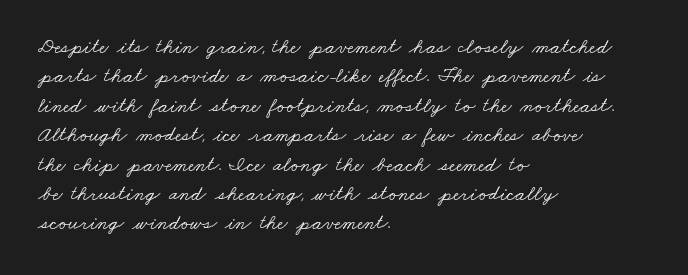
Check under the words: just untouched page. In terms of leading, this rendering sits right in the middle. The text block is weighted toward the left margin, trailing off unevenly rightward. Short note: letters normally spaced.
